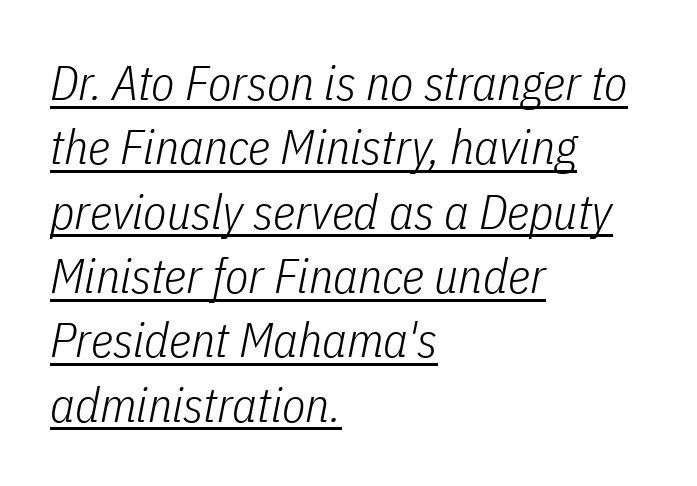
The image shows 48 px light, condensed type, italic (leaning right); set left-aligned, normal line spacing (1.34x), normal letter spacing, underlined; low stroke contrast and a medium x-height.
